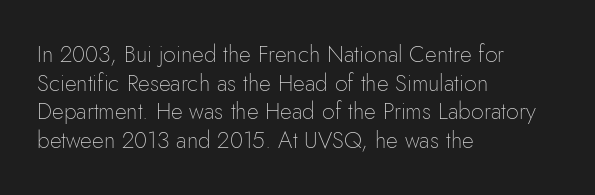
The lines sit at an ordinary, default distance from one another. The text block is weighted toward the left margin, trailing off unevenly rightward. Tracking value appears to be zero — textbook default spacing. Has an underline been added? It has not. Stroke mass is kept to a normal reading level or below.
